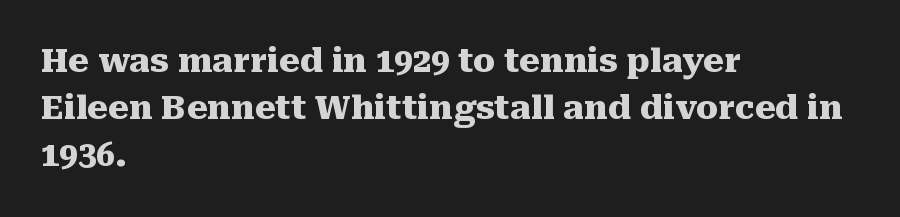
Q: Is the text bold? A: Yes.
Q: Is the text italic (slanted)? A: No, it is upright.
Q: Is the typeface a serif or a sans-serif typeface? A: Serif.
Q: Is the text underlined? A: No.
Q: How is the paragraph aligned? A: Left-aligned.
Q: Is the spacing between letters normal or unusually wide? A: Normal.
Q: Is the spacing between lines tight, normal or loose? A: Normal.
Q: Width (condensed, normal, or wide)? A: Normal.
Q: Stroke contrast? A: Medium.
Q: x-height? A: Medium.
Q: Monospaced? A: No.
